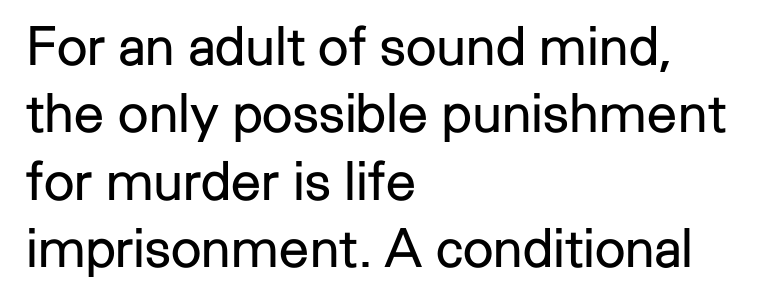
The image shows 54 px regular-weight sans-serif type, upright; set left-aligned, normal line spacing (1.25x), normal letter spacing, not underlined; low stroke contrast and a medium x-height.
